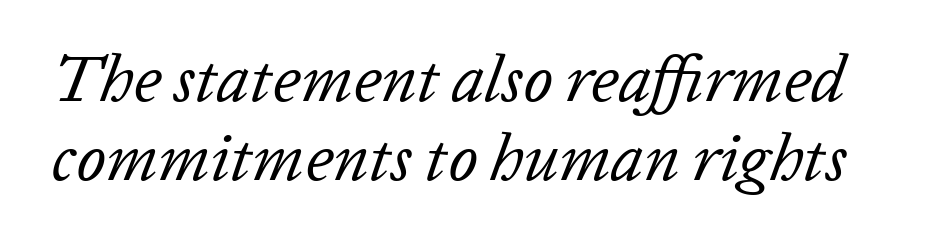
{"italic": "yes", "lean": "right", "slant_degrees": 20, "bold": "no", "weight": "regular", "width": "normal", "stroke_contrast": "low", "x_height": "medium", "monospaced": "no", "underline": "no", "line_spacing_ratio": 1.2, "letter_spacing": "normal", "letter_spacing_em": 0.0, "glyph_px": 66}
